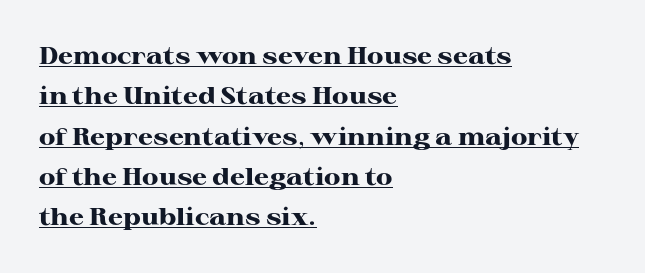
The image shows 24 px bold type, upright; set left-aligned, normal line spacing (1.68x), normal letter spacing, underlined.
